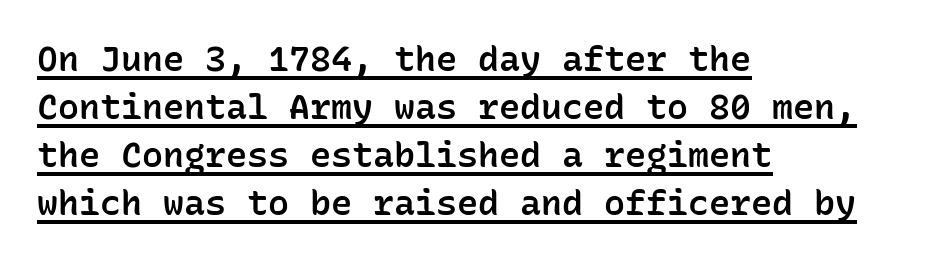
This rendering features underlined lettering. Teacher's note: observe the even left margin — that is flush-left alignment. These words are printed semibold, heavier than regular yet not bold. The face used here is monospaced, like something from a code editor.
